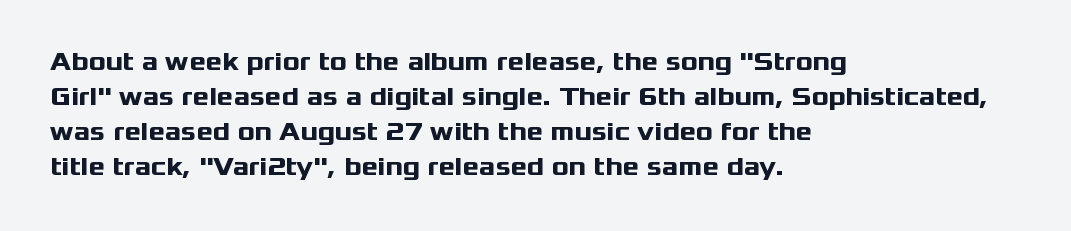
The image shows 25 px bold type, upright; set left-aligned, normal line spacing (1.4x), normal letter spacing, not underlined.
